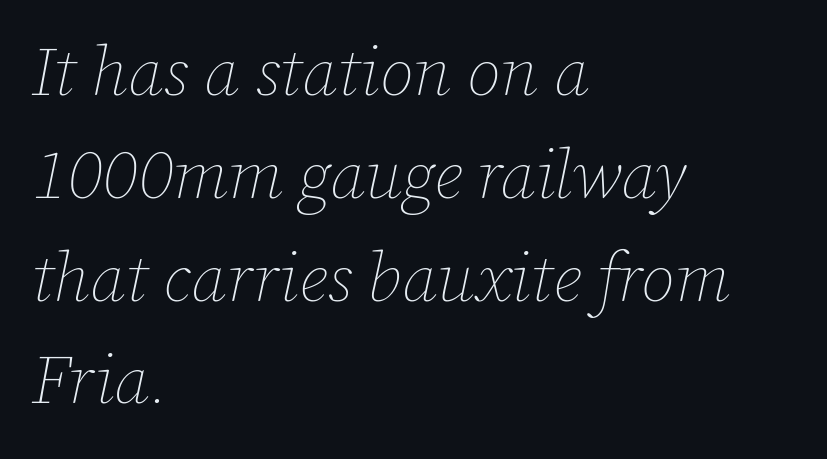
Do the characters align in a grid? No, the font is proportional. The weight would be labelled regular, book, light, or lighter still. The text carries the slant typical of an italic or oblique font. Horizontal alignment here is leftward, the default for most running prose.
